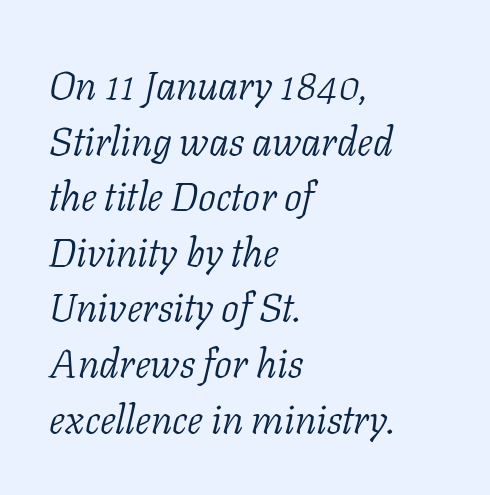
Is this a fixed-width face? No — the glyphs have proportional, varying widths. The zone under the glyphs is completely vacant. The horizontal fit of the characters is conventional and even. Regarding leading, the lines here are spaced in the standard way. The font family rendered here belongs to the serif group. The rendering applies a slant to the glyphs.
